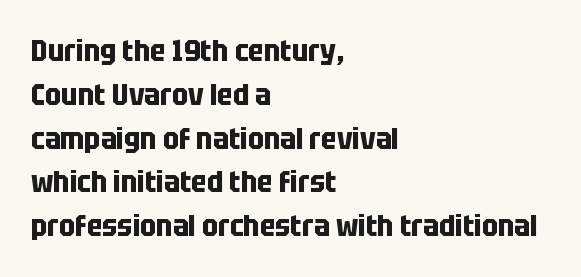
Q: Is the text bold? A: Yes.
Q: Is the text italic (slanted)? A: No, it is upright.
Q: Is the typeface a serif or a sans-serif typeface? A: Sans-serif.
Q: Is the text underlined? A: No.
Q: How is the paragraph aligned? A: Left-aligned.
Q: Is the spacing between letters normal or unusually wide? A: Normal.
Q: Is the spacing between lines tight, normal or loose? A: Normal.
Q: Width (condensed, normal, or wide)? A: Condensed.
Q: Stroke contrast? A: Low.
Q: x-height? A: Large.
Q: Monospaced? A: No.
